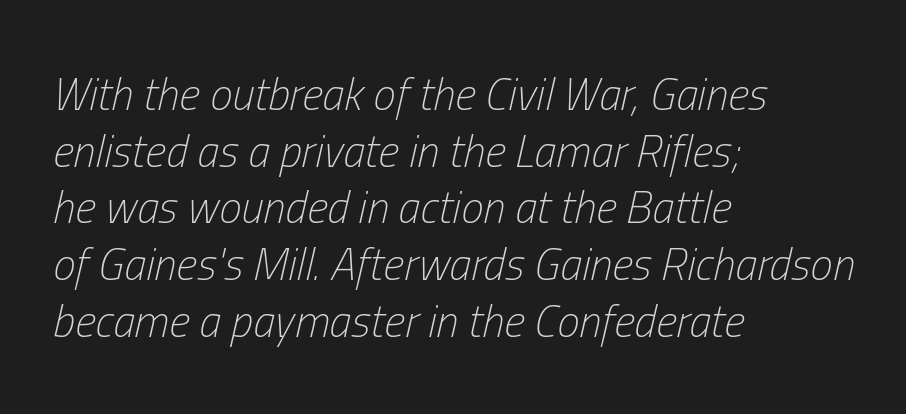
Lines of text with bare space underneath. Layout note: lines flush left. The lettering tilts uniformly, giving the passage an italic look. The passage shown is typed in a proportional face where columns would drift. Stroke mass is kept to a normal reading level or below.
